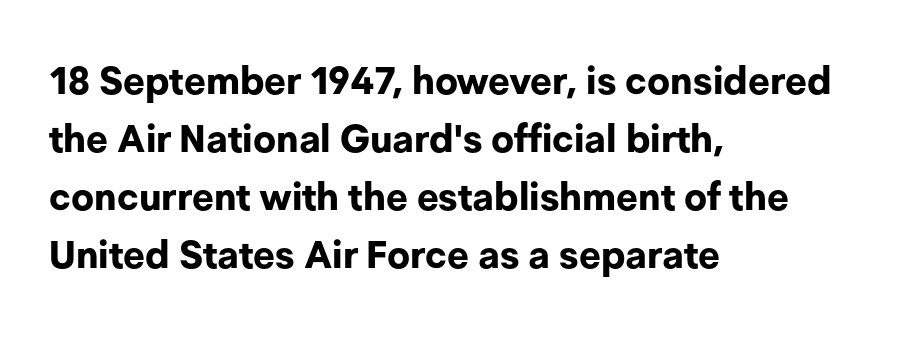
The passage shown is not underscored anywhere. This sample uses a sans-serif face. Upright lettering throughout. Typeset ragged right — the left edge is the straight one.
